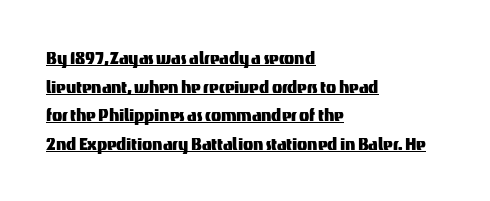
The image shows 21 px text type, upright; set left-aligned, normal line spacing (1.36x), normal letter spacing, underlined.
